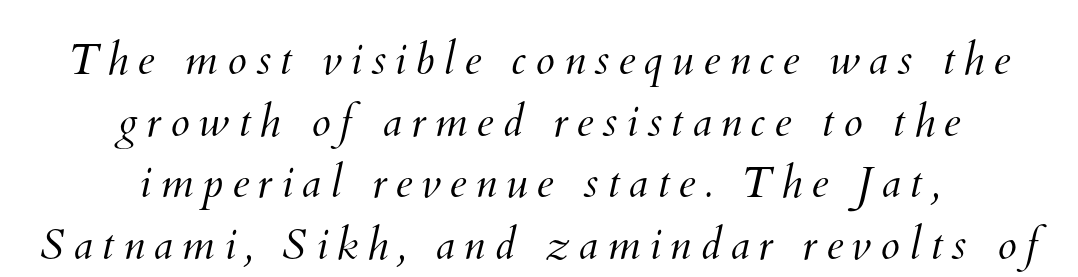
Check the space under the baseline: it is left empty. Here the designer chose a conventional face with non-uniform glyph widths. Counters stay open thanks to moderate or lighter strokes. Caption: multi-line text, centered on the measure.
